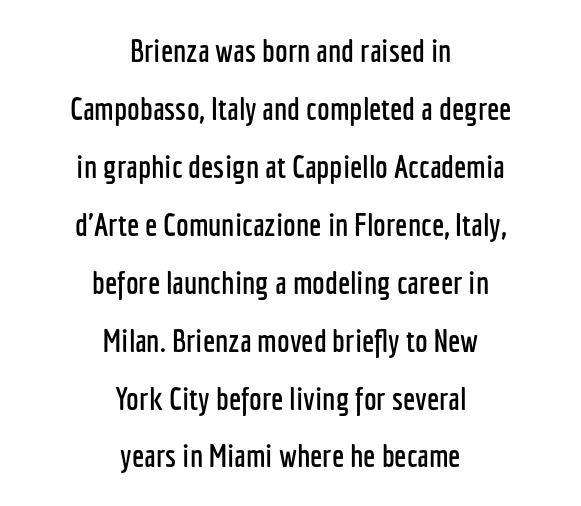
{"serif": "no", "italic": "no", "width": "condensed", "stroke_contrast": "low", "x_height": "medium", "monospaced": "no", "underline": "no", "align": "center", "line_spacing_ratio": 1.81, "letter_spacing": "normal", "letter_spacing_em": 0.0, "glyph_px": 32}
